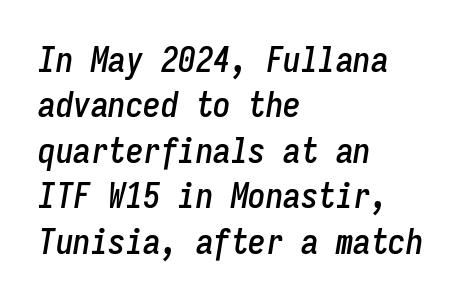
Q: Is the text italic (slanted)? A: Yes, it leans right by about 9 degrees.
Q: Is the text underlined? A: No.
Q: How is the paragraph aligned? A: Left-aligned.
Q: Is the spacing between letters normal or unusually wide? A: Normal.
Q: Is the spacing between lines tight, normal or loose? A: Normal.
Q: Width (condensed, normal, or wide)? A: Condensed.
Q: Stroke contrast? A: Low.
Q: x-height? A: Medium.
Q: Monospaced? A: Yes.
